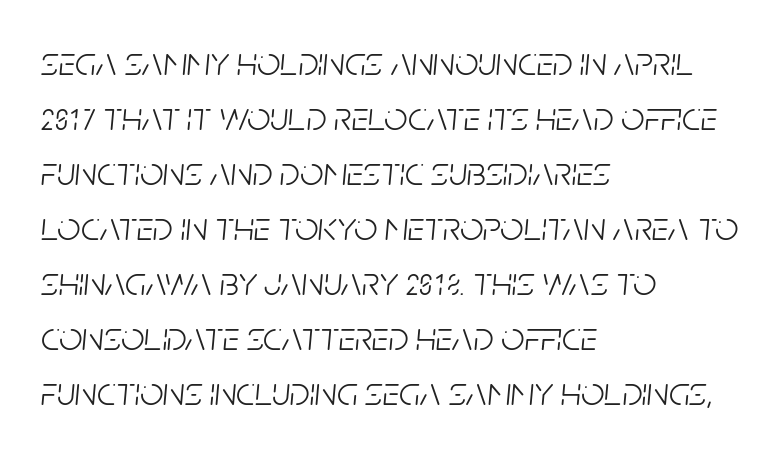
Q: Is the text bold? A: No.
Q: Is the text italic (slanted)? A: Yes, it leans right by about 5 degrees.
Q: Is the text underlined? A: No.
Q: How is the paragraph aligned? A: Left-aligned.
Q: Is the spacing between letters normal or unusually wide? A: Normal.
Q: Is the spacing between lines tight, normal or loose? A: Normal.
Q: Width (condensed, normal, or wide)? A: Condensed.
Q: Stroke contrast? A: Low.
Q: x-height? A: Large.
Q: Monospaced? A: No.
